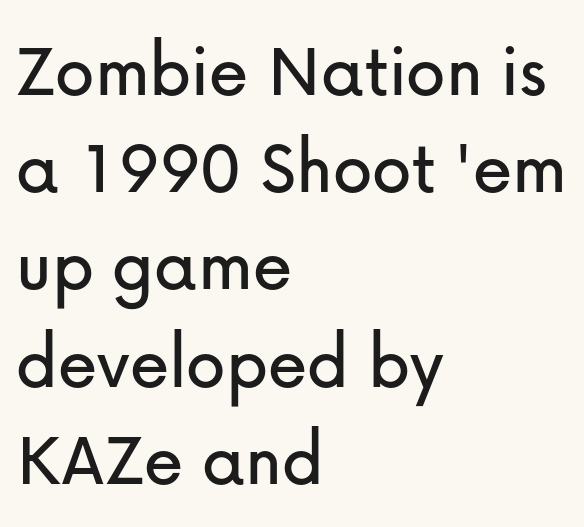
{"serif": "no", "italic": "no", "width": "normal", "stroke_contrast": "low", "x_height": "medium", "monospaced": "no", "underline": "no", "align": "left", "line_spacing_ratio": 1.23, "letter_spacing": "normal", "letter_spacing_em": 0.0, "glyph_px": 79}
